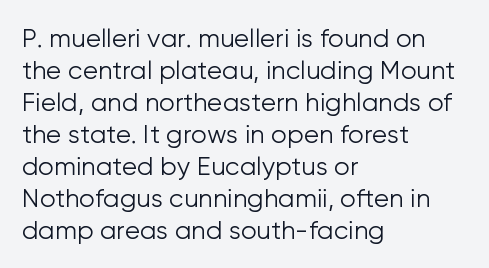
Q: Is the text bold? A: No.
Q: Is the text italic (slanted)? A: No, it is upright.
Q: Is the text underlined? A: No.
Q: How is the paragraph aligned? A: Left-aligned.
Q: Is the spacing between letters normal or unusually wide? A: Normal.
Q: Is the spacing between lines tight, normal or loose? A: Normal.
